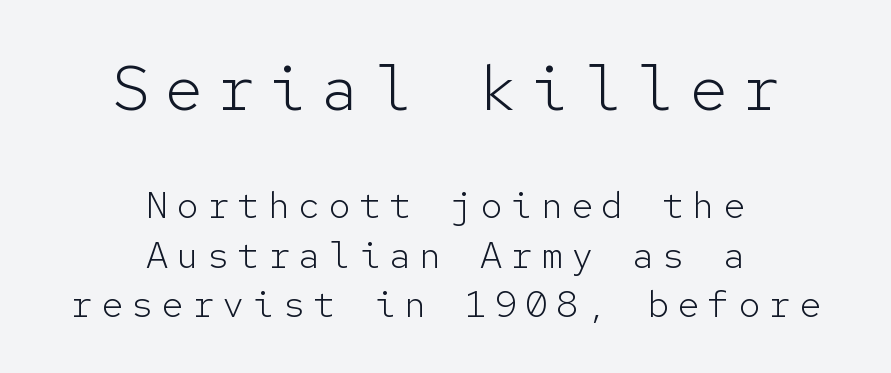
The image shows 64 px light sans-serif type, upright, monospaced; set centered, normal line spacing (1.33x), unusually wide letter spacing (+0.22 em), not underlined; the first (top) block is 1.73x larger; low stroke contrast and a medium x-height.
